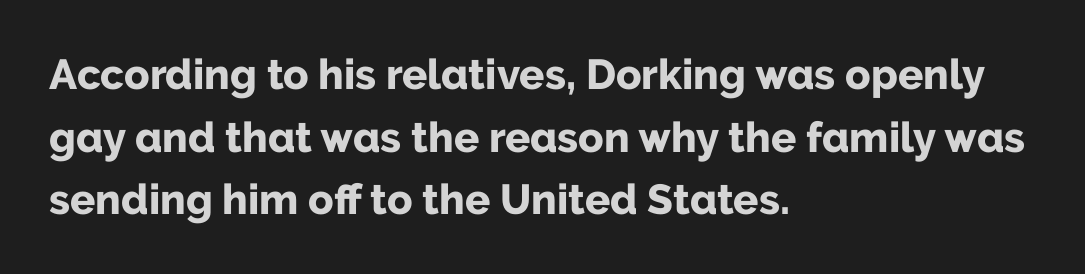
{"serif": "no", "italic": "no", "bold": "yes", "weight": "bold", "width": "normal", "stroke_contrast": "low", "x_height": "medium", "monospaced": "no", "underline": "no", "align": "left", "line_spacing": "normal", "line_spacing_ratio": 1.49, "letter_spacing": "normal", "letter_spacing_em": 0.0, "glyph_px": 42}
